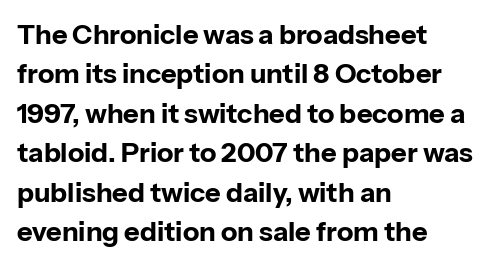
The line texture is even and compact thanks to regular tracking. Notice how the passage keeps a crisp vertical edge on the left only. Rendered with straight, roman letterforms. A bare baseline throughout the passage. One glance says typical: line gaps are just what's usual.
